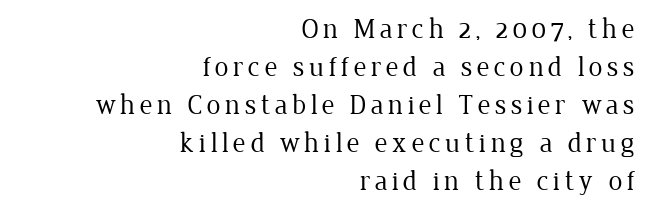
Ascenders rise straight up at ninety degrees. Varying glyph widths throughout — classic text-font behaviour. The paragraph shown leans on its right margin. No chunkiness to these letters — they're not bold. Note: serifs present on the glyphs. Regular leading.
